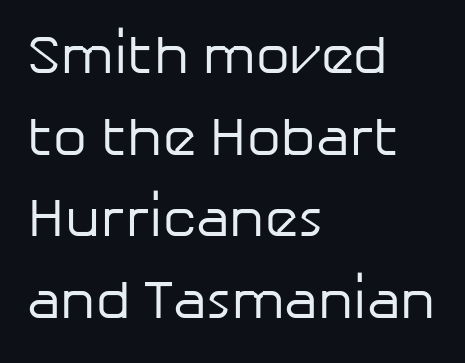
Q: Is the text bold? A: No.
Q: Is the text italic (slanted)? A: No, it is upright.
Q: Is the typeface a serif or a sans-serif typeface? A: Sans-serif.
Q: Is the text underlined? A: No.
Q: How is the paragraph aligned? A: Left-aligned.
Q: Is the spacing between letters normal or unusually wide? A: Normal.
Q: Is the spacing between lines tight, normal or loose? A: Normal.
Q: Width (condensed, normal, or wide)? A: Normal.
Q: Stroke contrast? A: Low.
Q: x-height? A: Medium.
Q: Monospaced? A: No.
